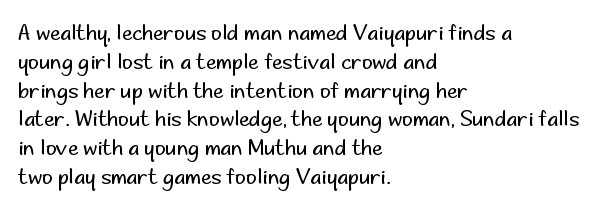
The image shows 21 px text type, upright; set left-aligned, normal line spacing (1.37x), normal letter spacing, not underlined.
